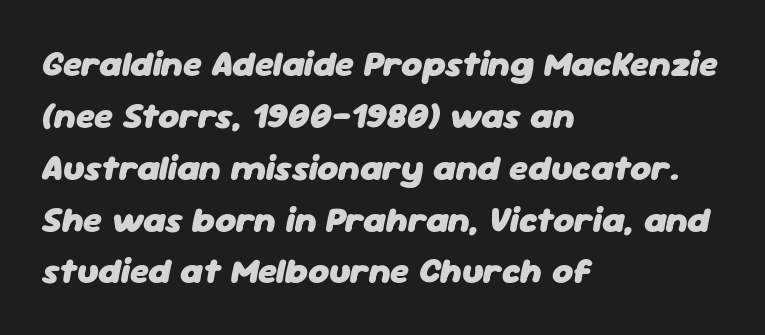
{"italic": "yes", "lean": "right", "slant_degrees": 11, "bold": "yes", "weight": "heavy", "width": "normal", "stroke_contrast": "low", "x_height": "medium", "monospaced": "no", "underline": "no", "align": "left", "line_spacing": "normal", "line_spacing_ratio": 1.44, "letter_spacing": "normal", "letter_spacing_em": 0.0, "glyph_px": 36}
